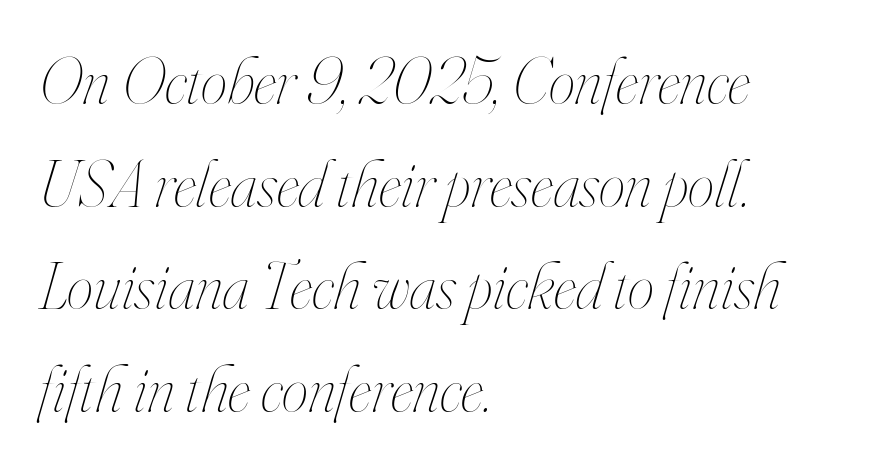
{"italic": "yes", "lean": "right", "slant_degrees": 16, "bold": "no", "weight": "thin", "width": "condensed", "stroke_contrast": "high", "x_height": "small", "monospaced": "no", "underline": "no", "align": "left", "line_spacing": "normal", "line_spacing_ratio": 1.53, "letter_spacing": "normal", "letter_spacing_em": 0.0, "glyph_px": 67}
